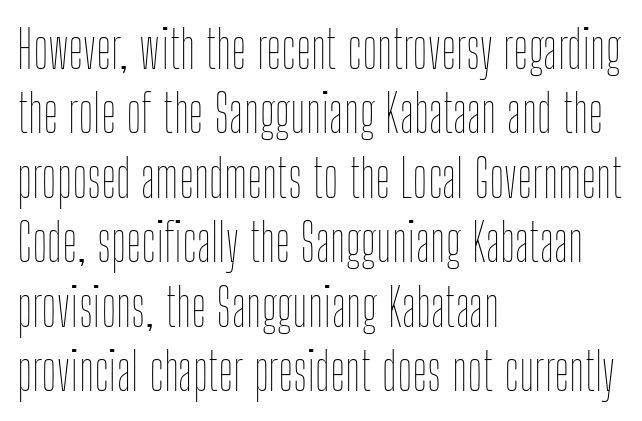
The image shows 52 px thin, condensed type, upright; set left-aligned, line spacing 1.24x, normal letter spacing, not underlined; low stroke contrast and a medium x-height.
